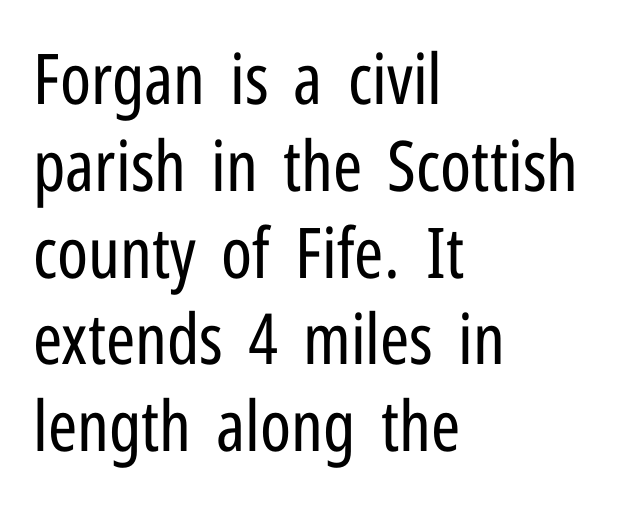
{"serif": "no", "italic": "no", "bold": "no", "weight": "regular", "width": "condensed", "stroke_contrast": "low", "x_height": "medium", "monospaced": "no", "underline": "no", "align": "left", "line_spacing_ratio": 1.24, "letter_spacing": "normal", "letter_spacing_em": 0.0, "glyph_px": 70}
